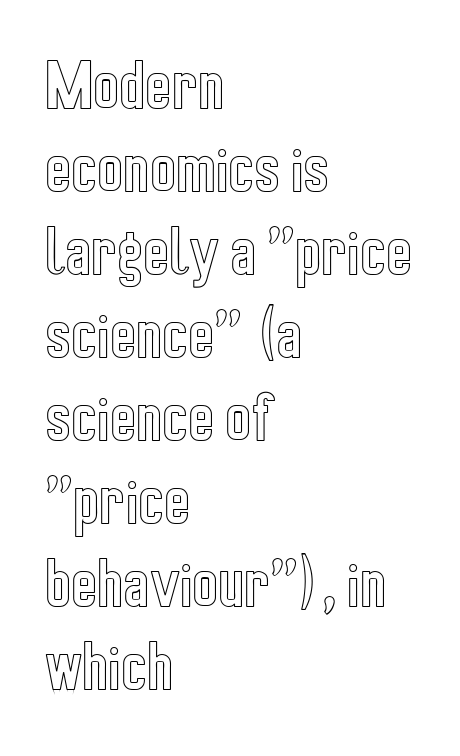
Varying glyph widths throughout — classic text-font behaviour. The line-height multiplier appears to be the usual default. Honestly, the letter spacing is just normal — you wouldn't notice it. The passage is arranged the way most books set body copy — flush left. Underlining? Definitely not there.
